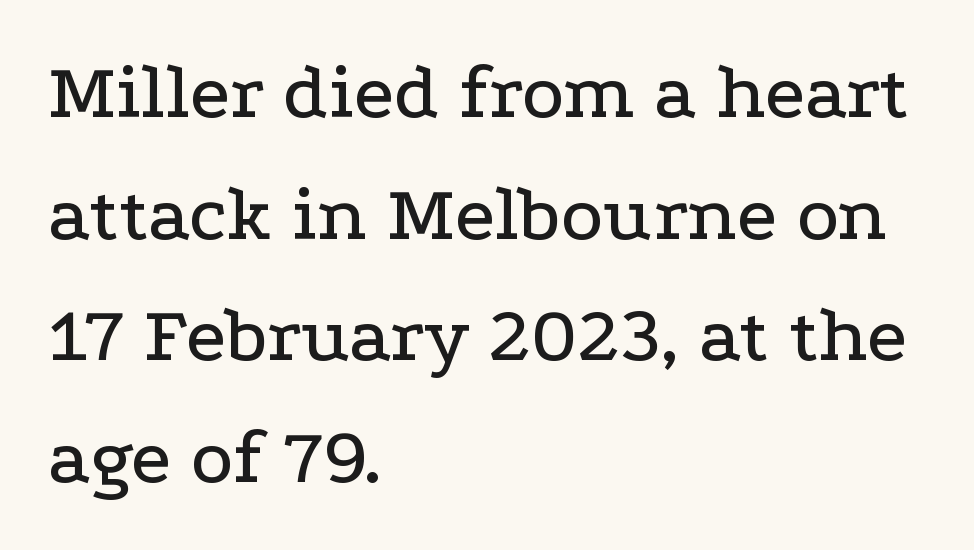
{"serif": "yes", "italic": "no", "width": "wide", "stroke_contrast": "low", "x_height": "medium", "monospaced": "no", "underline": "no", "align": "left", "line_spacing": "normal", "line_spacing_ratio": 1.52, "letter_spacing": "normal", "letter_spacing_em": 0.0, "glyph_px": 80}
